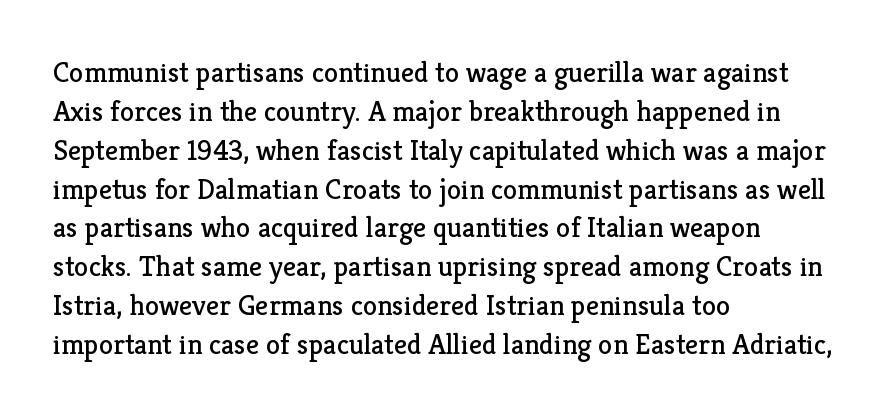
Q: Is the text bold? A: No.
Q: Is the text italic (slanted)? A: No, it is upright.
Q: Is the typeface a serif or a sans-serif typeface? A: Serif.
Q: Is the text underlined? A: No.
Q: How is the paragraph aligned? A: Left-aligned.
Q: Is the spacing between letters normal or unusually wide? A: Normal.
Q: Is the spacing between lines tight, normal or loose? A: Normal.
Q: Width (condensed, normal, or wide)? A: Normal.
Q: Stroke contrast? A: Low.
Q: x-height? A: Medium.
Q: Monospaced? A: No.
